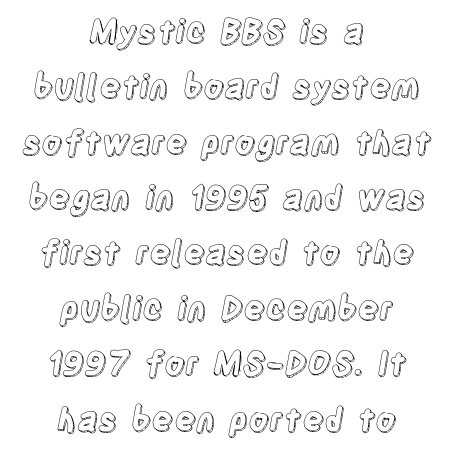
{"width": "condensed", "x_height": "large", "monospaced": "no", "underline": "no", "align": "center", "line_spacing_ratio": 1.73, "letter_spacing": "normal", "letter_spacing_em": 0.0, "glyph_px": 32}
